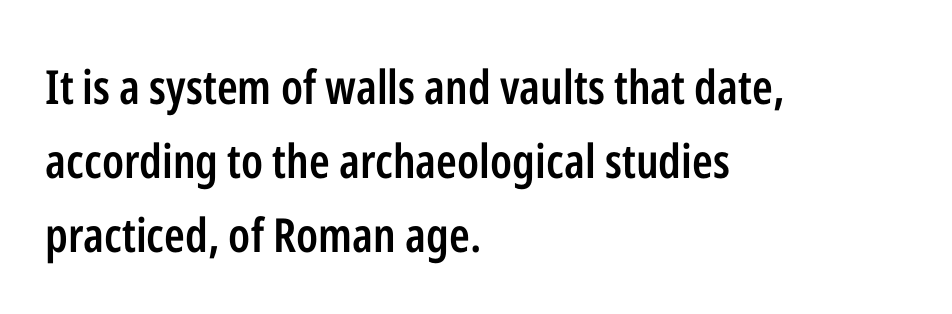
Nothing sits at the stroke ends, so this counts as sans-serif. Is there much room between lines? A standard amount, neither cramped nor airy. Every character sits straight up, as roman type does. You could not count columns in this text — the font is proportionally spaced. These lines are set flush left with a ragged right edge. Stroke thickness is moderately raised; the sample reads as semibold.
